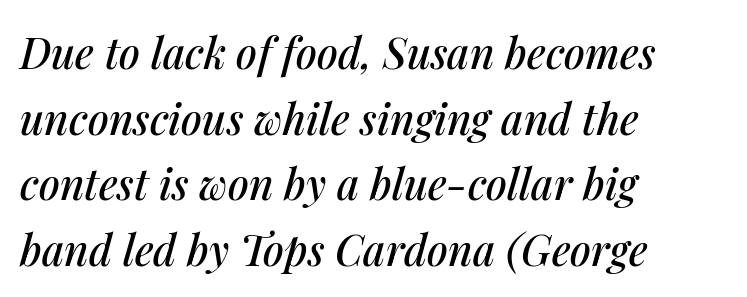
Q: Is the text italic (slanted)? A: Yes, it leans right by about 14 degrees.
Q: Is the text underlined? A: No.
Q: How is the paragraph aligned? A: Left-aligned.
Q: Is the spacing between letters normal or unusually wide? A: Normal.
Q: Is the spacing between lines tight, normal or loose? A: Normal.
Q: Width (condensed, normal, or wide)? A: Normal.
Q: Stroke contrast? A: Medium.
Q: x-height? A: Medium.
Q: Monospaced? A: No.
